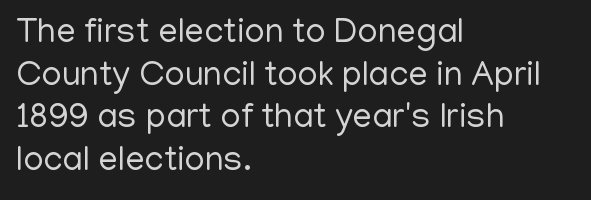
Q: Is the text bold? A: No.
Q: Is the text italic (slanted)? A: No, it is upright.
Q: Is the typeface a serif or a sans-serif typeface? A: Sans-serif.
Q: Is the text underlined? A: No.
Q: How is the paragraph aligned? A: Left-aligned.
Q: Is the spacing between letters normal or unusually wide? A: Normal.
Q: Width (condensed, normal, or wide)? A: Normal.
Q: Stroke contrast? A: Low.
Q: x-height? A: Medium.
Q: Monospaced? A: No.
